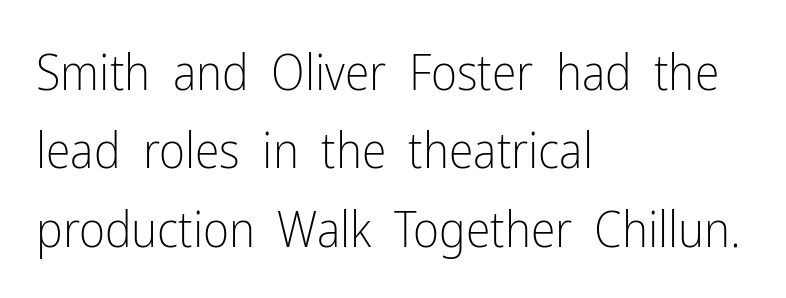
Q: Is the text bold? A: No.
Q: Is the text italic (slanted)? A: No, it is upright.
Q: Is the typeface a serif or a sans-serif typeface? A: Sans-serif.
Q: Is the text underlined? A: No.
Q: How is the paragraph aligned? A: Left-aligned.
Q: Is the spacing between letters normal or unusually wide? A: Normal.
Q: Is the spacing between lines tight, normal or loose? A: Normal.
Q: Width (condensed, normal, or wide)? A: Condensed.
Q: Stroke contrast? A: Low.
Q: x-height? A: Medium.
Q: Monospaced? A: No.
